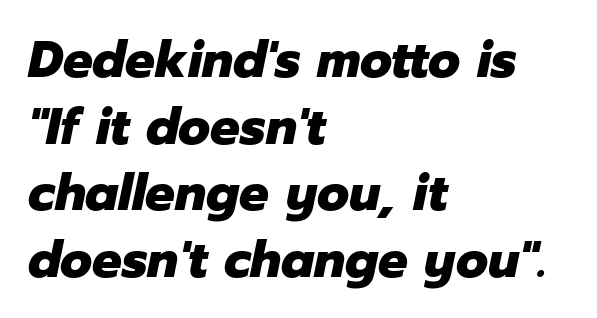
The face used here is proportionally spaced, like ordinary book or web type. The glyphs have the mass of a bold cut. The tracking reads as untouched default to a designer's eye. Plain, unruled lines of type.
